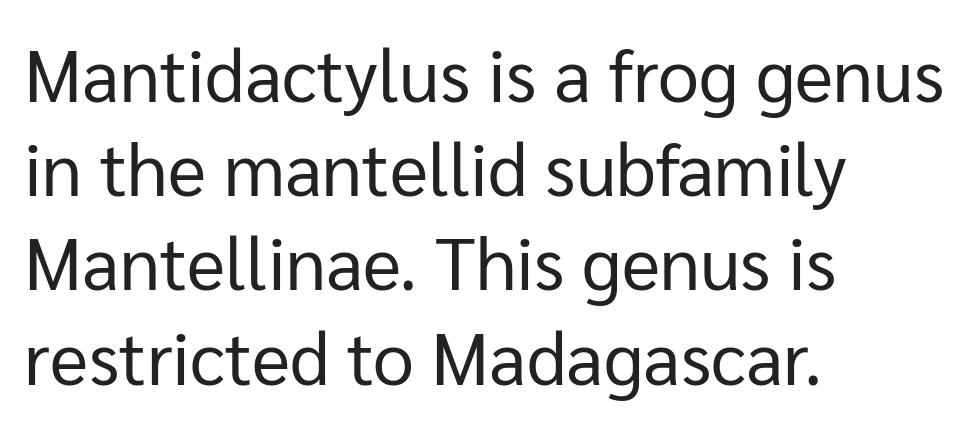
Q: Is the text bold? A: No.
Q: Is the text italic (slanted)? A: No, it is upright.
Q: Is the typeface a serif or a sans-serif typeface? A: Sans-serif.
Q: Is the text underlined? A: No.
Q: How is the paragraph aligned? A: Left-aligned.
Q: Is the spacing between letters normal or unusually wide? A: Normal.
Q: Is the spacing between lines tight, normal or loose? A: Normal.
Q: Width (condensed, normal, or wide)? A: Normal.
Q: Stroke contrast? A: Low.
Q: x-height? A: Medium.
Q: Monospaced? A: No.
